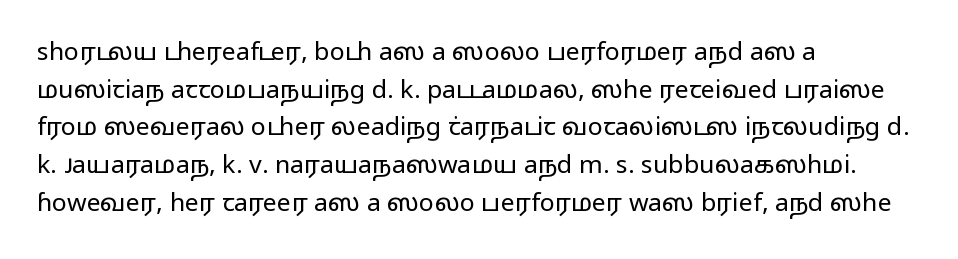
Q: Is the text bold? A: No.
Q: Is the text italic (slanted)? A: No, it is upright.
Q: Is the text underlined? A: No.
Q: How is the paragraph aligned? A: Left-aligned.
Q: Is the spacing between letters normal or unusually wide? A: Normal.
Q: Is the spacing between lines tight, normal or loose? A: Normal.
